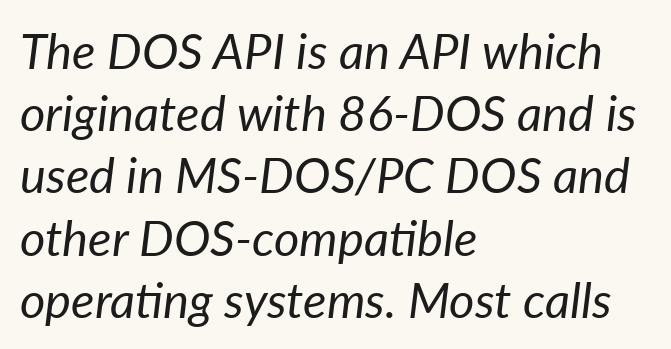
Q: Is the text bold? A: No.
Q: Is the text italic (slanted)? A: Yes, it leans right by about 7 degrees.
Q: Is the text underlined? A: No.
Q: How is the paragraph aligned? A: Left-aligned.
Q: Is the spacing between letters normal or unusually wide? A: Normal.
Q: Is the spacing between lines tight, normal or loose? A: Normal.
Q: Width (condensed, normal, or wide)? A: Normal.
Q: Stroke contrast? A: Low.
Q: x-height? A: Medium.
Q: Monospaced? A: No.
